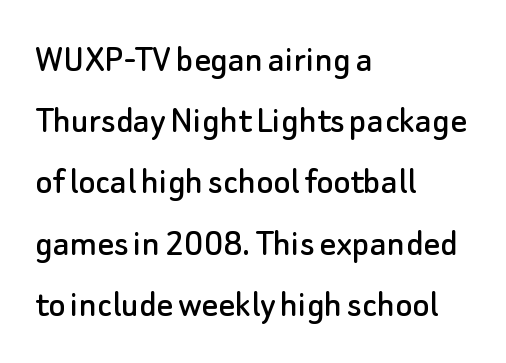
A typesetter would call this leading conventional body-copy spacing. The baseline area is clear. This sample has the flowing, uneven cadence of proportional lettering. The designer went with a sans here, leaving each stem footless. The type sits square on the baseline with zero lean. Spacing between characters is what you'd get straight out of the box.
